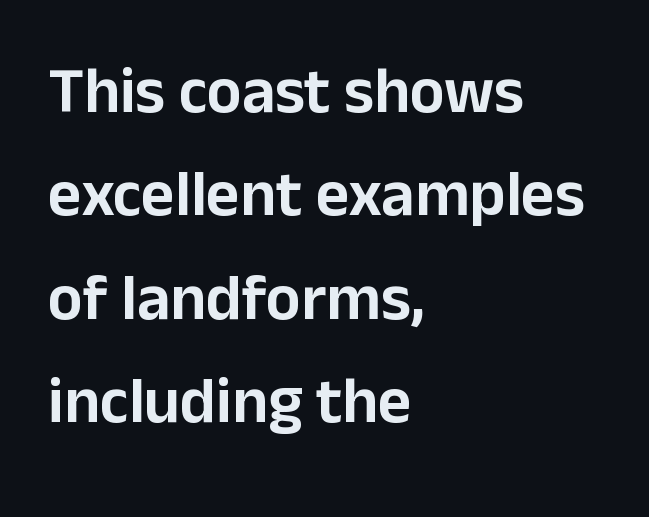
The image shows 65 px sans-serif type, upright; set left-aligned, normal line spacing (1.59x), normal letter spacing, not underlined; low stroke contrast and a medium x-height.
